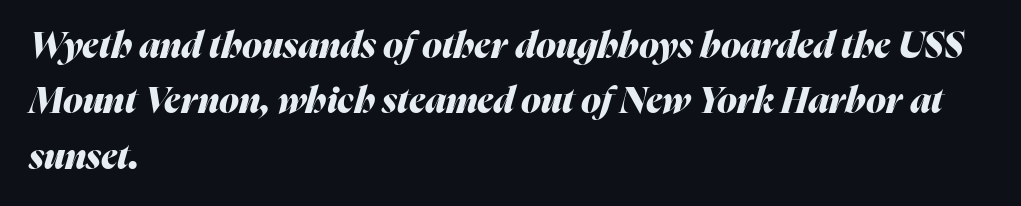
{"italic": "yes", "lean": "right", "slant_degrees": 16, "bold": "yes", "weight": "heavy", "width": "normal", "stroke_contrast": "medium", "x_height": "medium", "monospaced": "no", "underline": "no", "align": "left", "line_spacing": "normal", "line_spacing_ratio": 1.54, "letter_spacing": "normal", "letter_spacing_em": 0.0, "glyph_px": 36}
